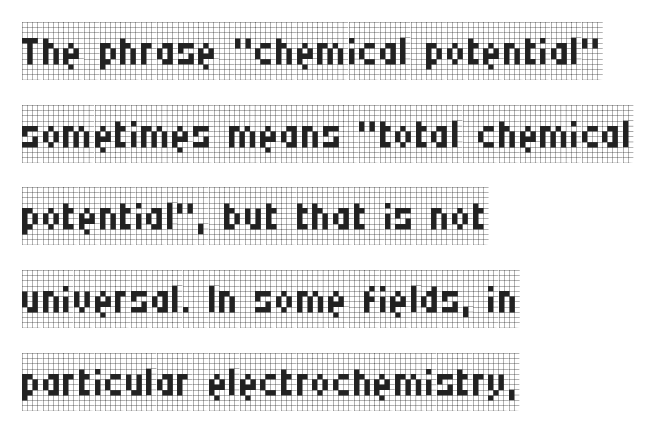
{"serif": "yes", "italic": "no", "bold": "no", "weight": "regular", "width": "condensed", "stroke_contrast": "low", "x_height": "large", "monospaced": "no", "underline": "no", "align": "left", "line_spacing": "normal", "line_spacing_ratio": 1.45, "letter_spacing": "normal", "letter_spacing_em": 0.0, "glyph_px": 57}
